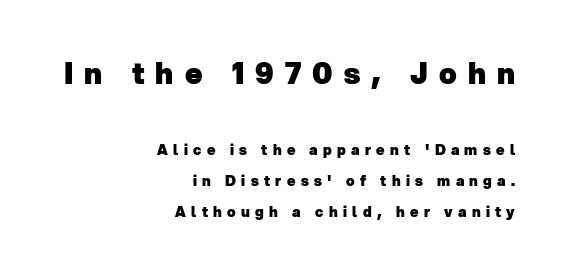
{"serif": "no", "bold": "yes", "weight": "heavy", "width": "normal", "stroke_contrast": "low", "x_height": "medium", "monospaced": "no", "underline": "no", "align": "right", "line_spacing": "loose", "line_spacing_ratio": 2.21, "letter_spacing": "wide", "letter_spacing_em": 0.38, "larger_block": "first", "size_ratio": 2.07, "glyph_px": 29}
